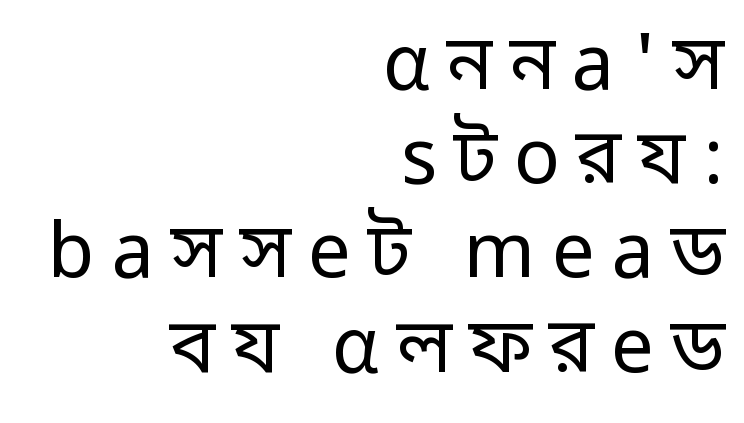
The image shows 76 px regular-weight sans-serif type, upright; set right-aligned, line spacing 1.24x, unusually wide letter spacing (+0.22 em), not underlined; low stroke contrast and a medium x-height.
